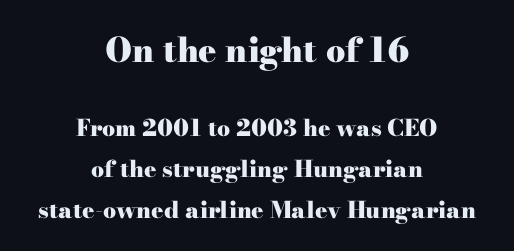
Varying glyph widths throughout — classic text-font behaviour. These two chunks differ in scale, with the top chunk taking the larger measure. Small tapered or slab feet sit at the stroke ends, so this counts as serif. In terms of letterspacing, this is plain default setting. This sample uses an upright cut, with every glyph sitting square on the baseline. Decoration check: the copy has no underline.
